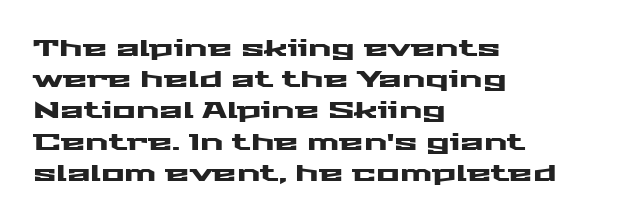
The image shows 22 px text type, upright; set left-aligned, normal line spacing (1.42x), normal letter spacing, not underlined.
